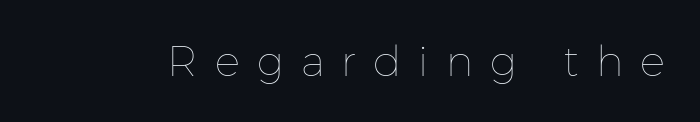
Q: Is the text bold? A: No.
Q: Is the text italic (slanted)? A: No, it is upright.
Q: Is the text underlined? A: No.
Q: Is the spacing between letters normal or unusually wide? A: Unusually wide.
Q: Width (condensed, normal, or wide)? A: Normal.
Q: Stroke contrast? A: Low.
Q: x-height? A: Medium.
Q: Monospaced? A: No.
